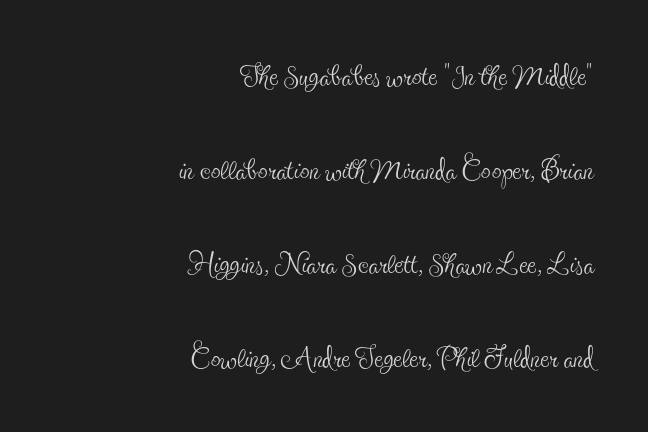
Q: Is the text bold? A: No.
Q: Is the typeface a serif or a sans-serif typeface? A: Serif.
Q: Is the text underlined? A: No.
Q: How is the paragraph aligned? A: Right-aligned.
Q: Is the spacing between letters normal or unusually wide? A: Normal.
Q: Is the spacing between lines tight, normal or loose? A: Loose.
Q: Width (condensed, normal, or wide)? A: Condensed.
Q: x-height? A: Small.
Q: Monospaced? A: No.
